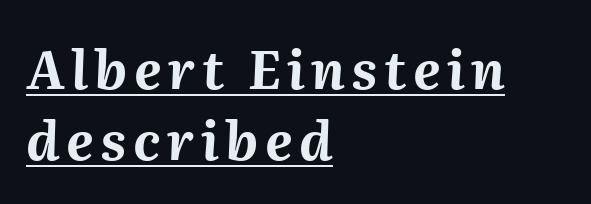
Has an underline been added? It has. Looks like regular typesetting: each glyph gets only the width it needs. If you drew a line through each stem, it would be angled. The paragraph has a hard left edge and a soft right edge.
